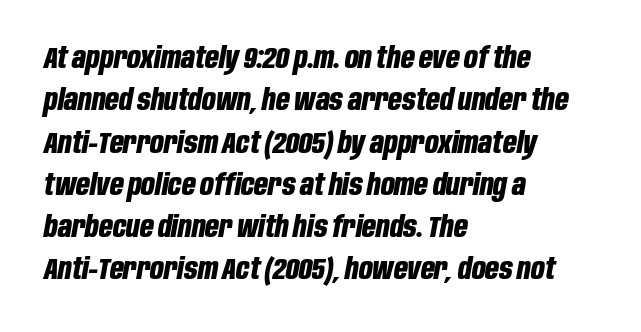
Students, this is bold: see how much ink each stroke carries. Designer's note — italics engaged. Students, note that the glyphs here touch the page at normal intervals. The words here are not underlined.
